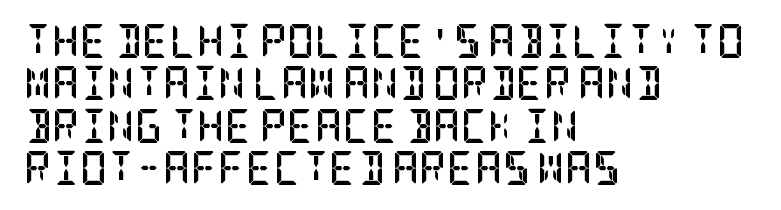
The image shows 34 px semibold, condensed serif type, upright; set left-aligned, normal line spacing (1.25x), normal letter spacing, not underlined; low stroke contrast and a large x-height.
